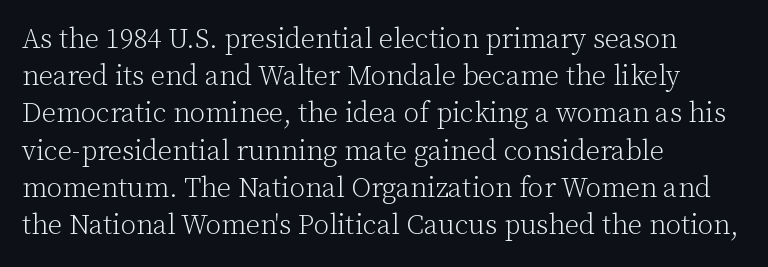
{"serif": "yes", "italic": "no", "bold": "no", "weight": "light", "width": "normal", "stroke_contrast": "low", "x_height": "medium", "monospaced": "no", "underline": "no", "align": "left", "line_spacing": "normal", "line_spacing_ratio": 1.33, "letter_spacing": "normal", "letter_spacing_em": 0.0, "glyph_px": 28}
